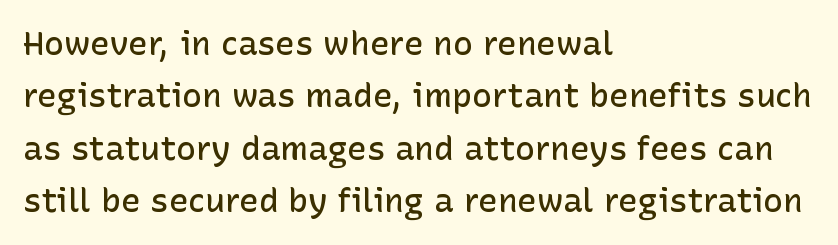
{"serif": "no", "italic": "no", "bold": "semi", "weight": "semibold", "width": "normal", "stroke_contrast": "low", "x_height": "medium", "monospaced": "no", "underline": "no", "align": "left", "line_spacing": "normal", "line_spacing_ratio": 1.59, "letter_spacing": "normal", "letter_spacing_em": 0.0, "glyph_px": 33}
